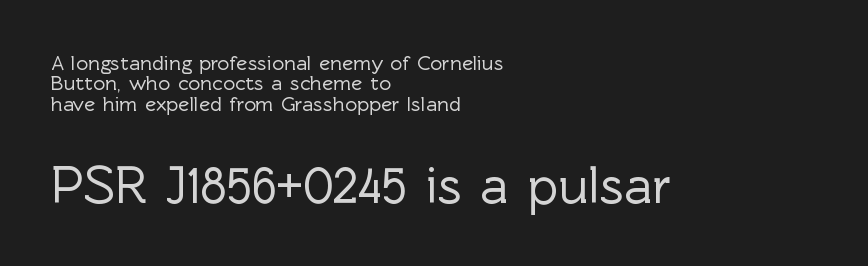
The image shows 53 px sans-serif type, upright; set left-aligned, tight line spacing (0.97x), normal letter spacing, not underlined; the second (bottom) block is 2.52x larger; a medium x-height.
